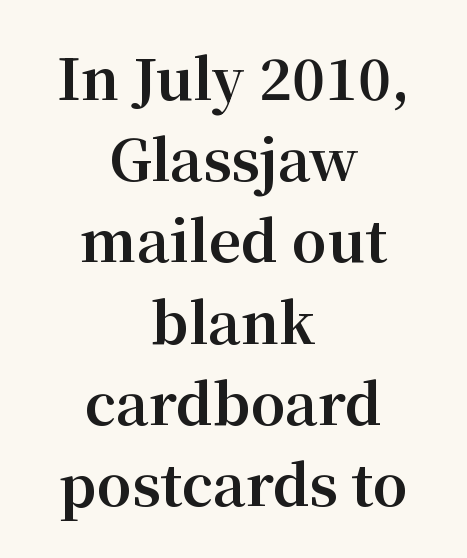
The image shows 56 px bold serif type, upright; set centered, normal line spacing (1.45x), normal letter spacing, not underlined; medium stroke contrast and a medium x-height.
